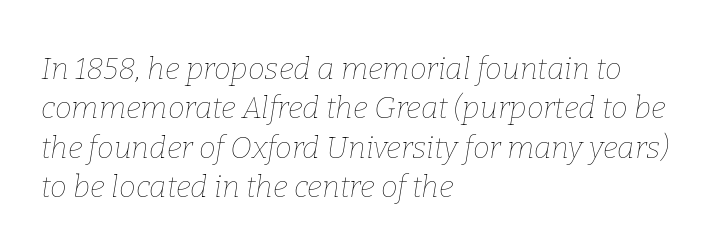
The image shows 30 px thin type, italic (leaning right); set left-aligned, normal line spacing (1.31x), normal letter spacing, not underlined; low stroke contrast and a medium x-height.
